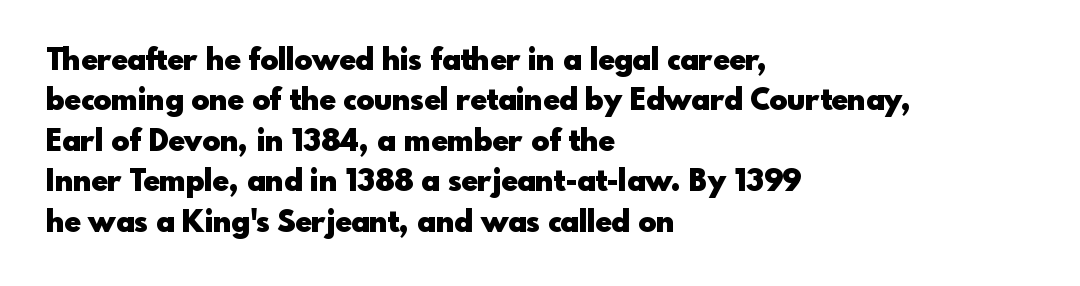
The image shows 30 px heavy sans-serif type, upright; set left-aligned, normal line spacing (1.35x), normal letter spacing, not underlined; a small x-height.
